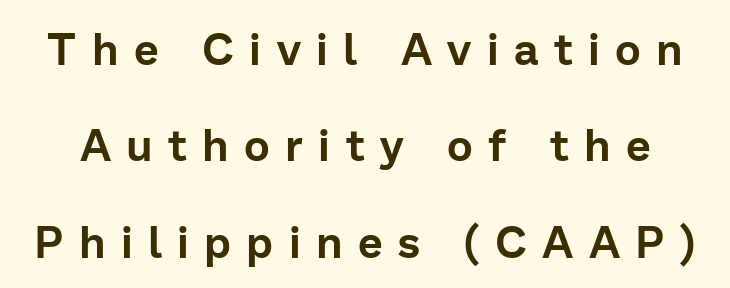
Q: Is the text italic (slanted)? A: No, it is upright.
Q: Is the typeface a serif or a sans-serif typeface? A: Sans-serif.
Q: Is the text underlined? A: No.
Q: Is the spacing between letters normal or unusually wide? A: Unusually wide.
Q: Is the spacing between lines tight, normal or loose? A: Loose.
Q: Width (condensed, normal, or wide)? A: Normal.
Q: Stroke contrast? A: Low.
Q: x-height? A: Medium.
Q: Monospaced? A: No.
